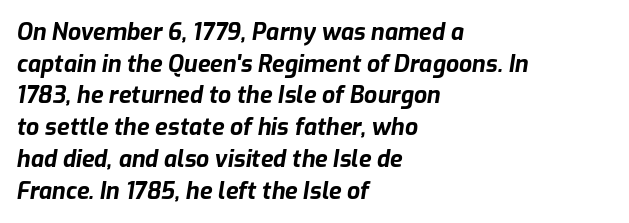
Is the type slanted? Yes — the strokes lean at a clear angle. This rendering leaves character spacing at its baseline value. Horizontal bands of white between lines are of average thickness. Decoration check: the copy has no underline. Compared with a centered layout, this one pins lines to the left instead. Caption: bold face, heavy strokes.
